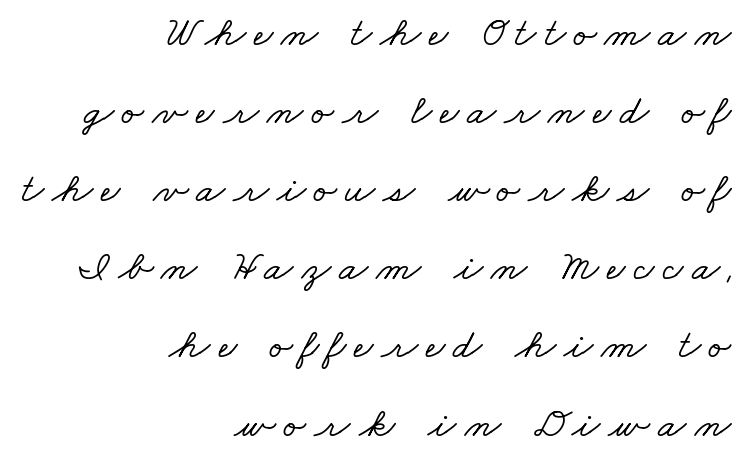
Alignment: flush right. These lines are composed in type with serifs. The gap between lines stays unmarked. Do the characters align in a grid? No, the font is proportional.
